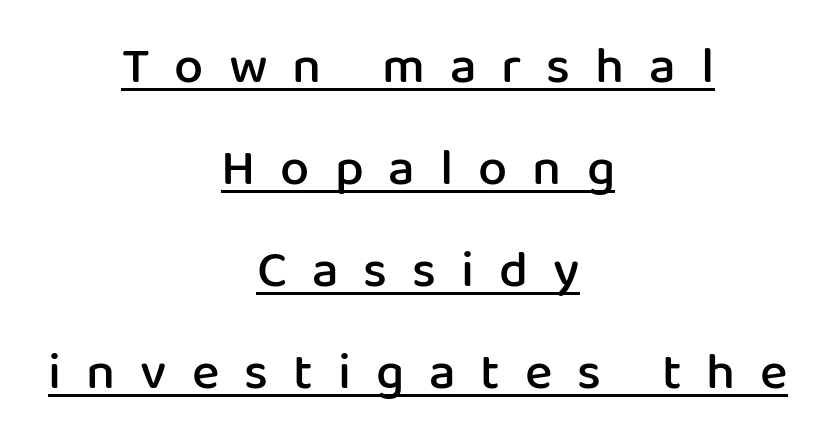
The image shows 52 px semibold sans-serif type, upright; set centered, loose line spacing (1.96x), unusually wide letter spacing (+0.48 em), underlined; low stroke contrast and a medium x-height.
